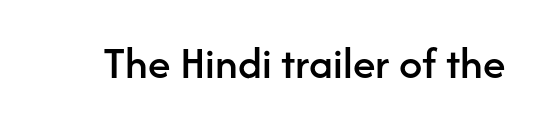
{"serif": "no", "italic": "no", "width": "normal", "stroke_contrast": "low", "x_height": "medium", "monospaced": "no", "underline": "no", "letter_spacing": "normal", "letter_spacing_em": 0.0, "glyph_px": 46}
